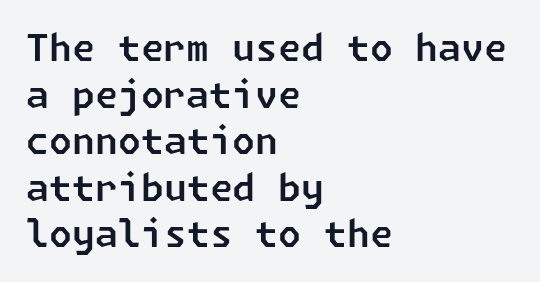
{"serif": "no", "width": "normal", "stroke_contrast": "low", "x_height": "medium", "underline": "no", "align": "left", "line_spacing": "normal", "line_spacing_ratio": 1.26, "letter_spacing": "normal", "letter_spacing_em": 0.0, "glyph_px": 37}
